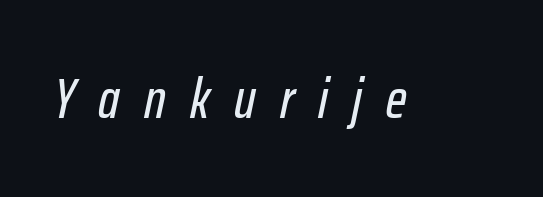
The image shows 56 px condensed type, italic (leaning right); set unusually wide letter spacing (+0.43 em), not underlined; low stroke contrast and a medium x-height.
